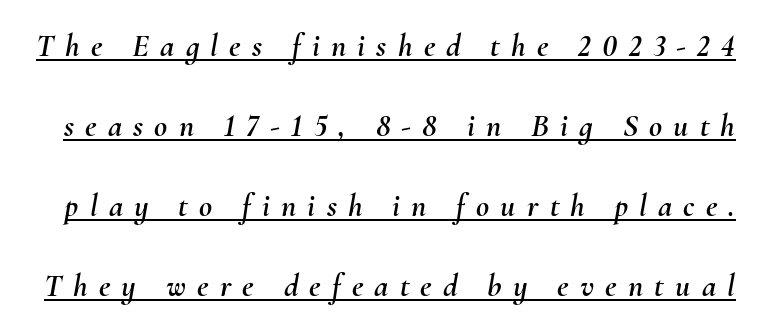
{"italic": "yes", "lean": "right", "slant_degrees": 10, "width": "normal", "stroke_contrast": "medium", "x_height": "small", "monospaced": "no", "underline": "yes", "line_spacing": "loose", "line_spacing_ratio": 2.5, "letter_spacing": "wide", "letter_spacing_em": 0.35, "glyph_px": 32}
